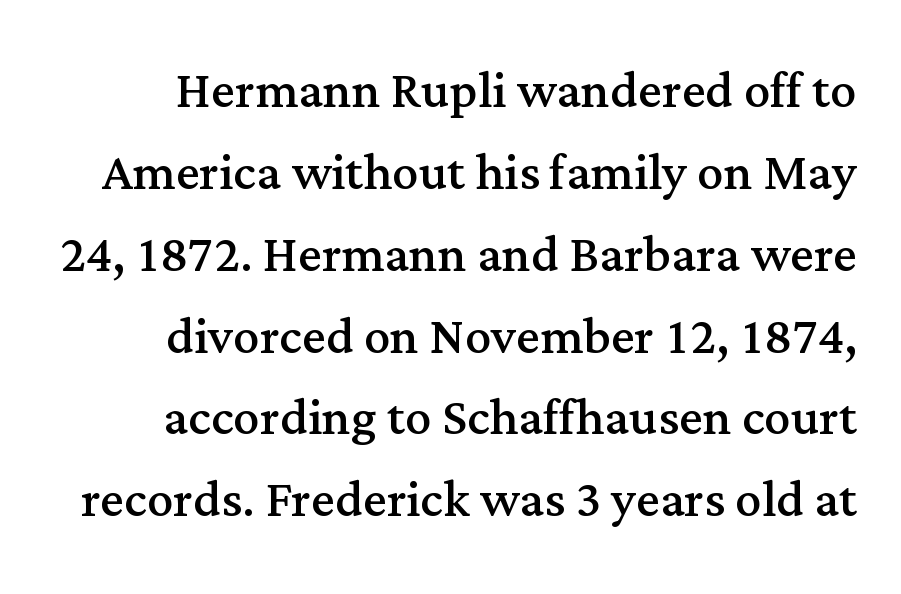
Old-style or modern, the face here clearly has serifs. Underline: absent. Between one letter and the next there's only the usual sliver of space. You could not count columns in this text — the font is proportionally spaced. Letters have the restrained weight of plain body copy at most. Unlike italic type, these characters show no tilt at all.
